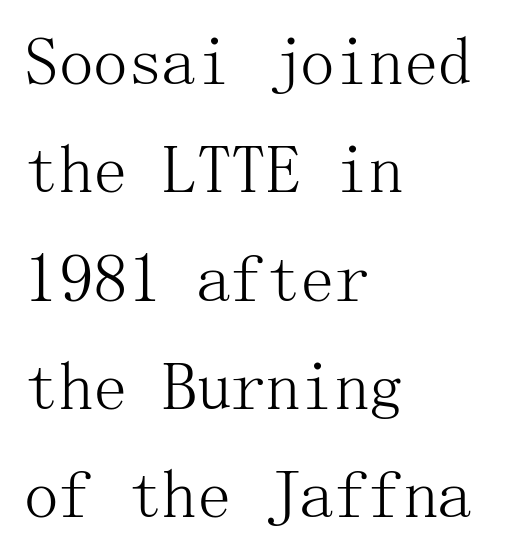
These lines stack with their left ends in a neat column. The font family rendered here belongs to the serif group. Tracking value appears to be zero — textbook default spacing. Weight: not bold — regular or lighter. The baseline area is clear.
